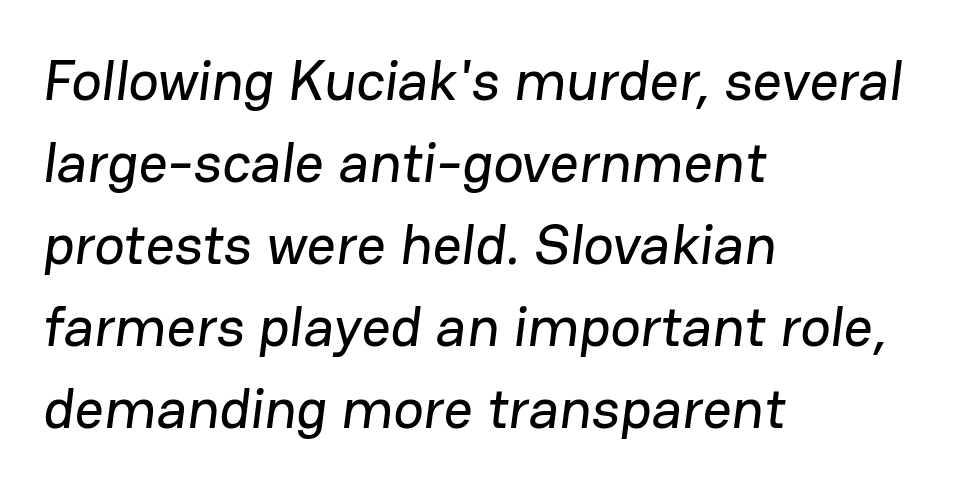
The image shows 57 px sans-serif type; set left-aligned, normal line spacing (1.44x), normal letter spacing, not underlined; low stroke contrast and a medium x-height.
